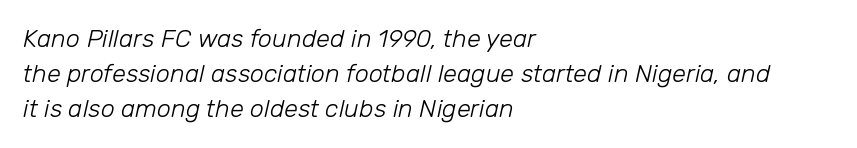
{"italic": "yes", "lean": "right", "slant_degrees": 12, "bold": "no", "underline": "no", "align": "left", "line_spacing": "normal", "line_spacing_ratio": 1.41, "letter_spacing": "normal", "letter_spacing_em": 0.0, "glyph_px": 25}
